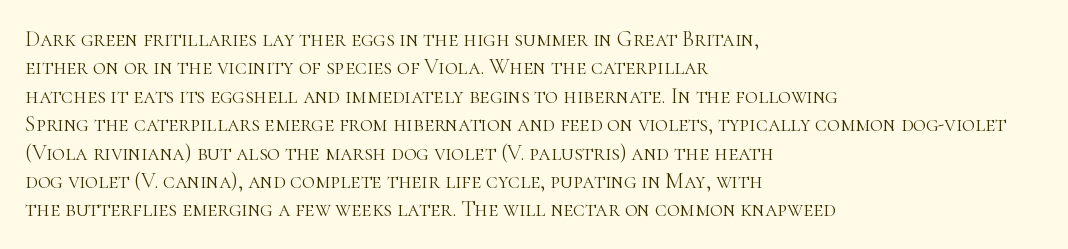
{"italic": "no", "bold": "no", "underline": "no", "align": "left", "line_spacing": "normal", "line_spacing_ratio": 1.29, "letter_spacing": "normal", "letter_spacing_em": 0.0, "glyph_px": 22}
